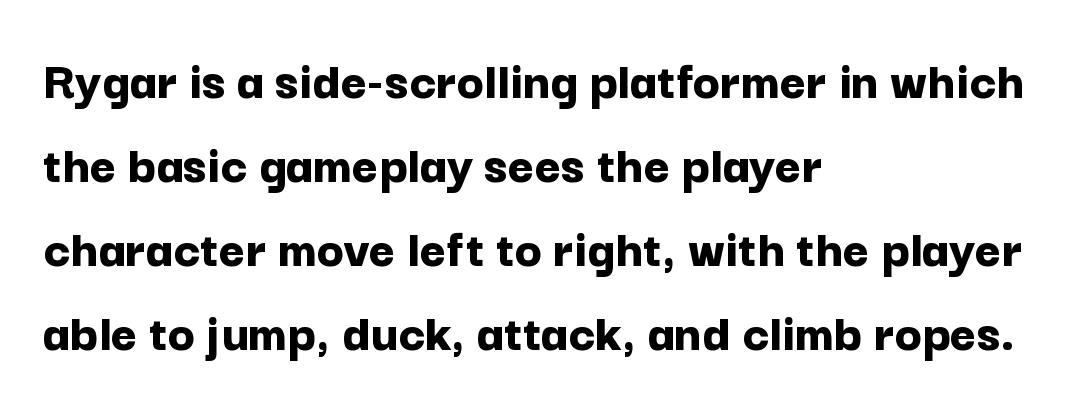
Q: Is the text bold? A: Yes.
Q: Is the text italic (slanted)? A: No, it is upright.
Q: Is the typeface a serif or a sans-serif typeface? A: Sans-serif.
Q: Is the text underlined? A: No.
Q: How is the paragraph aligned? A: Left-aligned.
Q: Is the spacing between letters normal or unusually wide? A: Normal.
Q: Is the spacing between lines tight, normal or loose? A: Normal.
Q: Width (condensed, normal, or wide)? A: Normal.
Q: Stroke contrast? A: Low.
Q: x-height? A: Medium.
Q: Monospaced? A: No.
